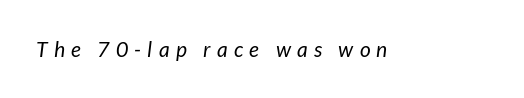
{"italic": "yes", "lean": "right", "slant_degrees": 7, "bold": "no", "underline": "no", "letter_spacing": "wide", "letter_spacing_em": 0.3, "glyph_px": 21}
